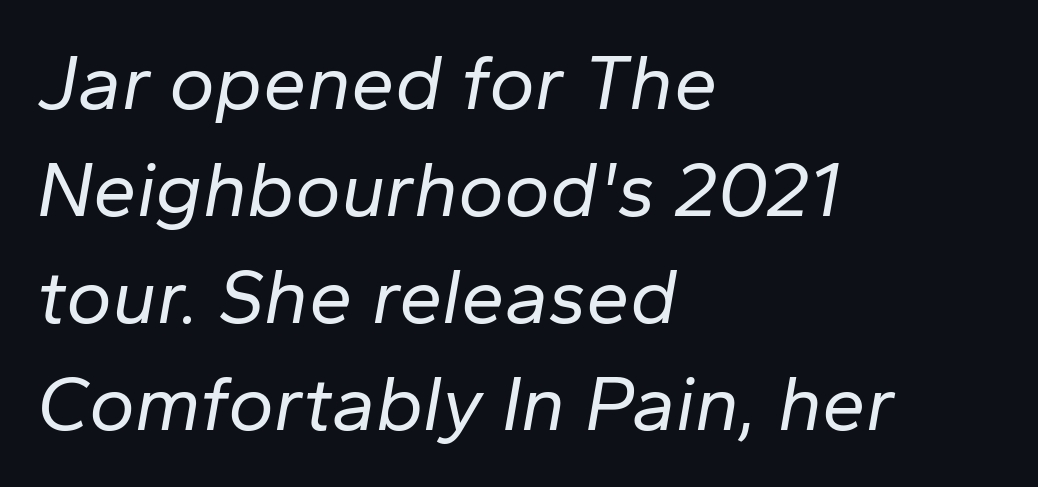
Q: Is the text bold? A: No.
Q: Is the text italic (slanted)? A: Yes, it leans right by about 10 degrees.
Q: Is the text underlined? A: No.
Q: How is the paragraph aligned? A: Left-aligned.
Q: Is the spacing between letters normal or unusually wide? A: Normal.
Q: Is the spacing between lines tight, normal or loose? A: Normal.
Q: Width (condensed, normal, or wide)? A: Normal.
Q: Stroke contrast? A: Low.
Q: x-height? A: Medium.
Q: Monospaced? A: No.
